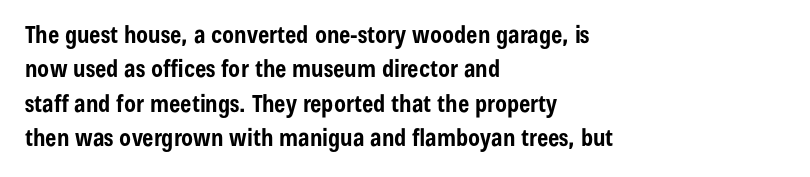
The passage shown is emphatically bold. The space directly below the letters is spotless. Italic? Not at all — the glyphs are vertical. The block of text has a typical density, with ordinary space between rows.
